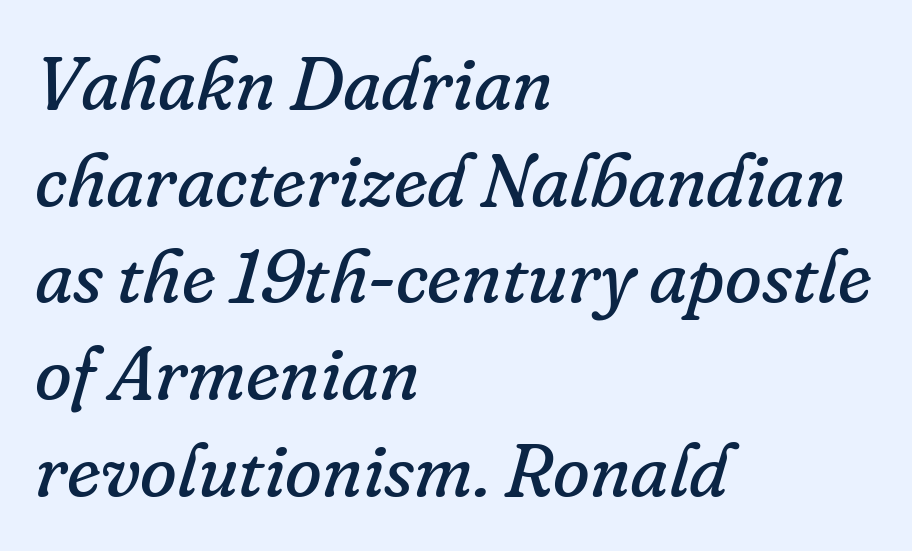
The image shows 75 px regular-weight serif type, italic (leaning right); set left-aligned, normal line spacing (1.29x), normal letter spacing, not underlined; low stroke contrast and a small x-height.
